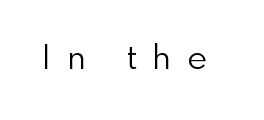
A typesetter would mark this as roman, not italic. Spacing between characters has been opened up far beyond the box default. Weight: regular or lighter. Regarding serifs, this sample does without them. Here the designer chose a conventional face with non-uniform glyph widths. Check the space under the baseline: it is left empty.
